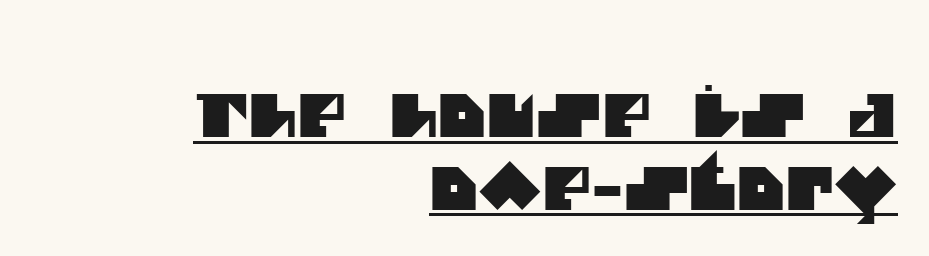
The image shows 59 px sans-serif type; set right-aligned, line spacing 1.23x, normal letter spacing, underlined; medium stroke contrast and a large x-height.
